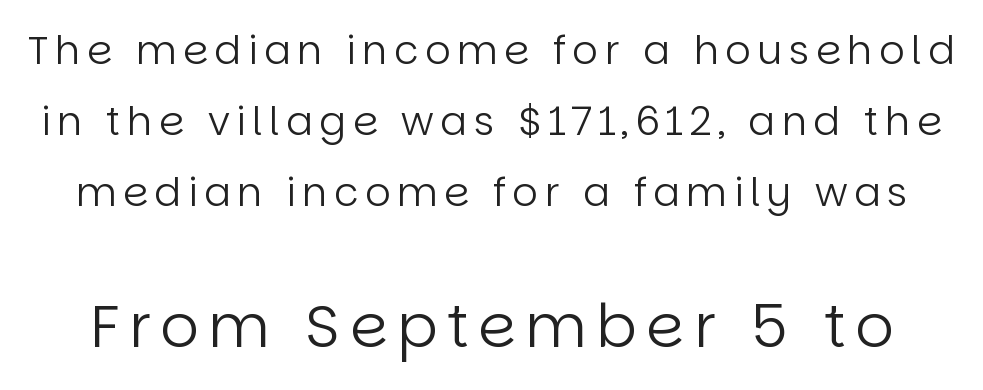
The image shows 60 px regular-weight sans-serif type, upright; set line spacing 1.78x, not underlined; the second (bottom) block is 1.5x larger; low stroke contrast and a large x-height.
